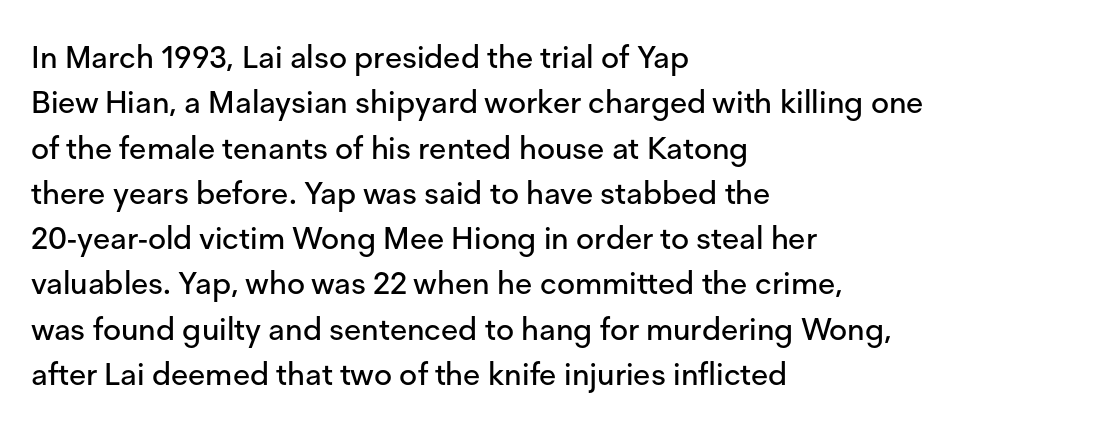
Q: Is the text italic (slanted)? A: No, it is upright.
Q: Is the typeface a serif or a sans-serif typeface? A: Sans-serif.
Q: Is the text underlined? A: No.
Q: How is the paragraph aligned? A: Left-aligned.
Q: Is the spacing between letters normal or unusually wide? A: Normal.
Q: Is the spacing between lines tight, normal or loose? A: Normal.
Q: Width (condensed, normal, or wide)? A: Normal.
Q: Stroke contrast? A: Low.
Q: x-height? A: Medium.
Q: Monospaced? A: No.
